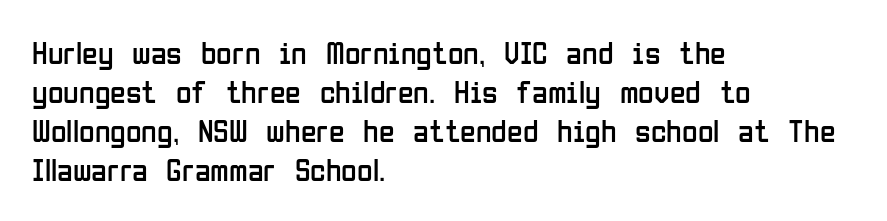
Visually the block forms a straight wall on the left and a jagged coastline on the right. The type is set solid horizontally, with unmodified tracking. The letters stand upright; this is a roman face. The designer went with a sans here, leaving each stem footless. Just letters on the line, the space beneath them empty. Spacing verdict: proportional, widths tailored to each character.
